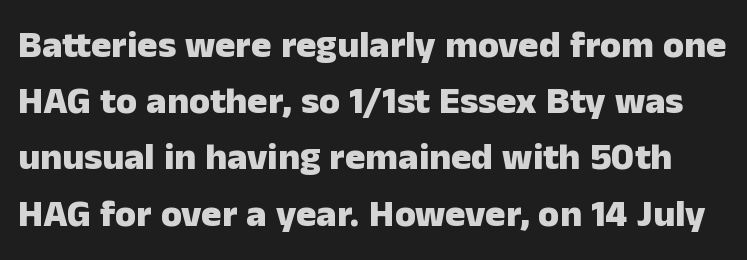
{"serif": "no", "italic": "no", "bold": "yes", "weight": "heavy", "width": "normal", "stroke_contrast": "low", "x_height": "medium", "monospaced": "no", "underline": "no", "line_spacing": "normal", "line_spacing_ratio": 1.48, "letter_spacing": "normal", "letter_spacing_em": 0.0, "glyph_px": 38}
